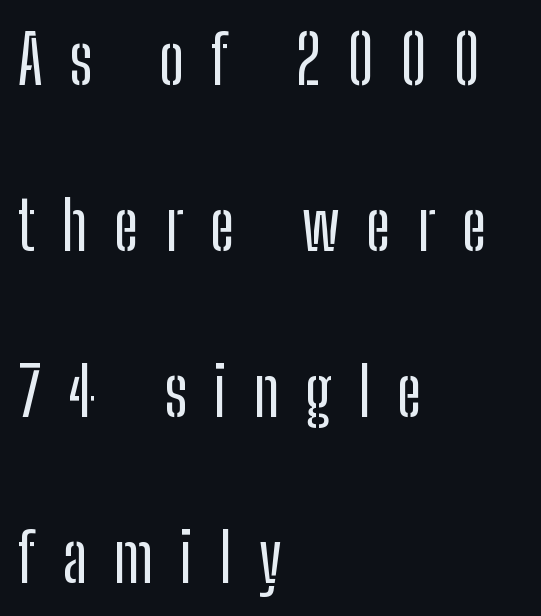
{"serif": "no", "italic": "no", "width": "condensed", "stroke_contrast": "low", "x_height": "medium", "monospaced": "no", "underline": "no", "align": "left", "line_spacing": "loose", "line_spacing_ratio": 2.44, "letter_spacing": "wide", "letter_spacing_em": 0.39, "glyph_px": 68}
